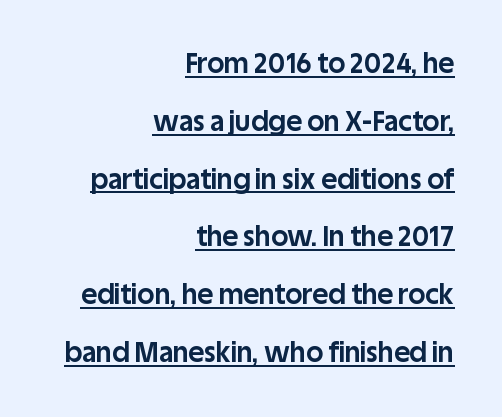
Q: Is the text bold? A: Yes.
Q: Is the text italic (slanted)? A: No, it is upright.
Q: Is the text underlined? A: Yes.
Q: How is the paragraph aligned? A: Right-aligned.
Q: Is the spacing between letters normal or unusually wide? A: Normal.
Q: Is the spacing between lines tight, normal or loose? A: Loose.
